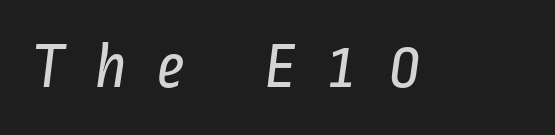
The image shows 65 px regular-weight, condensed sans-serif type; set unusually wide letter spacing (+0.45 em), not underlined; low stroke contrast and a medium x-height.
